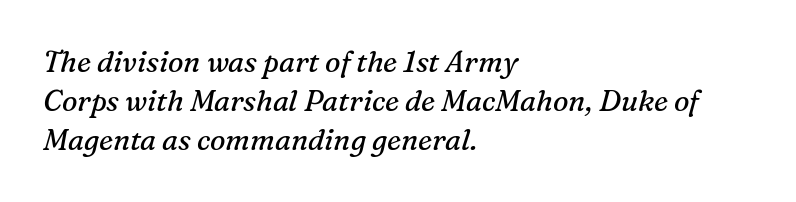
The image shows 29 px regular-weight serif type, italic (leaning right); set left-aligned, normal line spacing (1.35x), normal letter spacing, not underlined; medium stroke contrast and a medium x-height.
